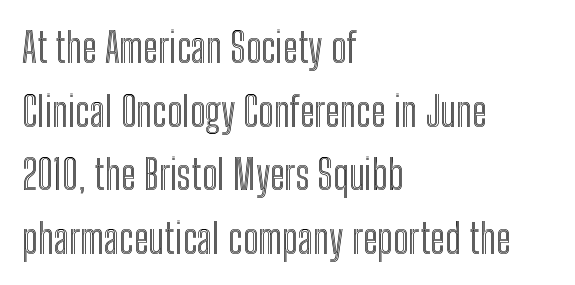
{"italic": "no", "width": "condensed", "x_height": "medium", "monospaced": "no", "underline": "no", "align": "left", "line_spacing": "normal", "line_spacing_ratio": 1.55, "letter_spacing": "normal", "letter_spacing_em": 0.0, "glyph_px": 41}
